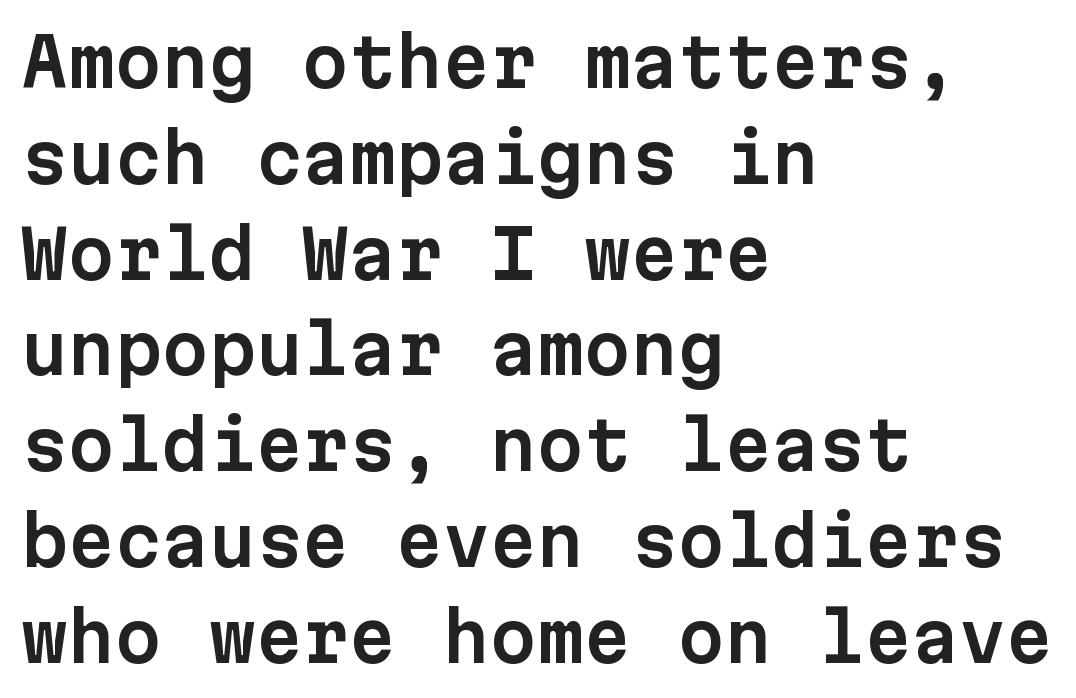
{"serif": "no", "italic": "no", "width": "normal", "stroke_contrast": "low", "x_height": "medium", "monospaced": "yes", "underline": "no", "align": "left", "line_spacing": "normal", "line_spacing_ratio": 1.43, "letter_spacing": "normal", "letter_spacing_em": 0.0, "glyph_px": 67}
